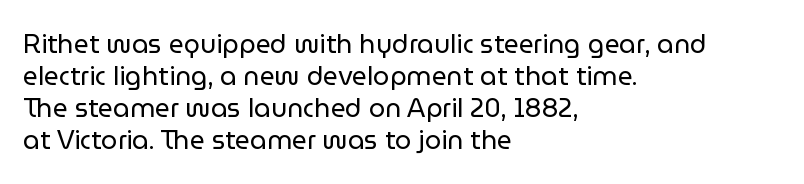
The passage shown is not underscored anywhere. Words appear dense and cohesive because spacing is normal. Alignment: flush left. Unlike italic type, these characters show no tilt at all.
